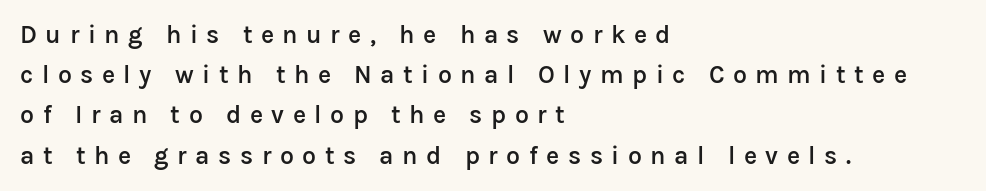
Q: Is the text bold? A: Semi-bold.
Q: Is the text italic (slanted)? A: No, it is upright.
Q: Is the text underlined? A: No.
Q: How is the paragraph aligned? A: Left-aligned.
Q: Is the spacing between letters normal or unusually wide? A: Unusually wide.
Q: Is the spacing between lines tight, normal or loose? A: Normal.
